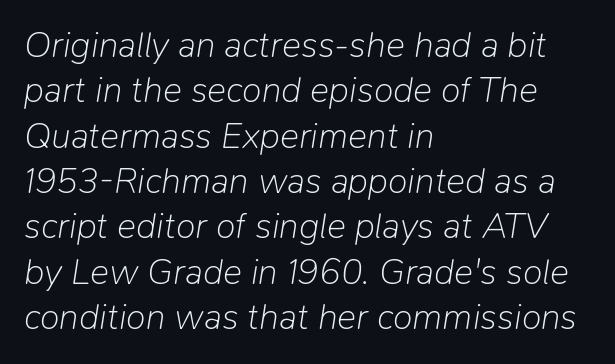
The image shows 36 px light type, italic (leaning right); set left-aligned, normal line spacing (1.26x), normal letter spacing, not underlined; low stroke contrast and a medium x-height.
